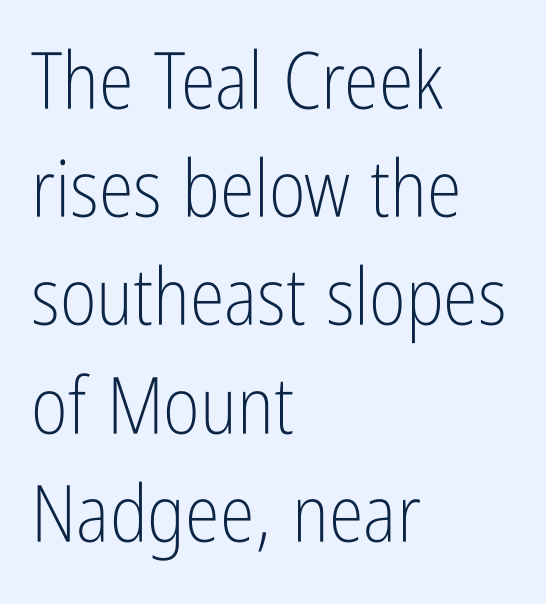
{"serif": "no", "italic": "no", "bold": "no", "weight": "light", "width": "condensed", "stroke_contrast": "low", "x_height": "medium", "monospaced": "no", "underline": "no", "align": "left", "line_spacing": "normal", "line_spacing_ratio": 1.37, "letter_spacing": "normal", "letter_spacing_em": 0.0, "glyph_px": 79}
